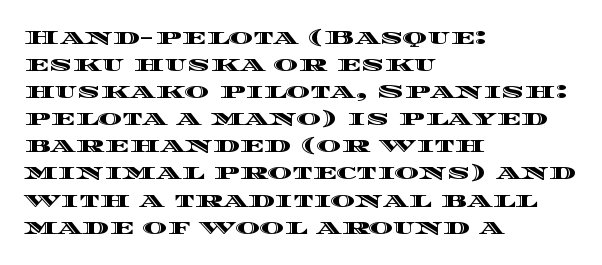
The letters stand straight up with perfectly vertical stems. Tracking here is standard; glyphs follow each other at the usual distance. Whoever set this chose a conventional vertical rhythm. The paragraph has a hard left edge and a soft right edge. Has an underline been added? It has not.
